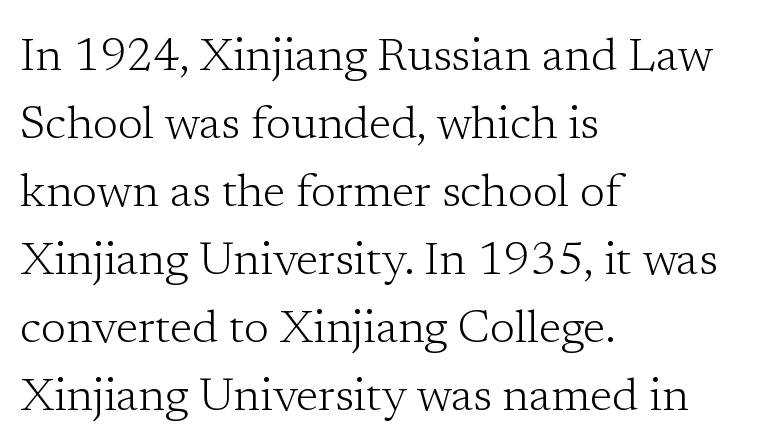
{"serif": "yes", "italic": "no", "bold": "no", "weight": "light", "width": "normal", "stroke_contrast": "low", "x_height": "medium", "monospaced": "no", "underline": "no", "align": "left", "line_spacing": "normal", "line_spacing_ratio": 1.48, "letter_spacing": "normal", "letter_spacing_em": 0.0, "glyph_px": 46}
